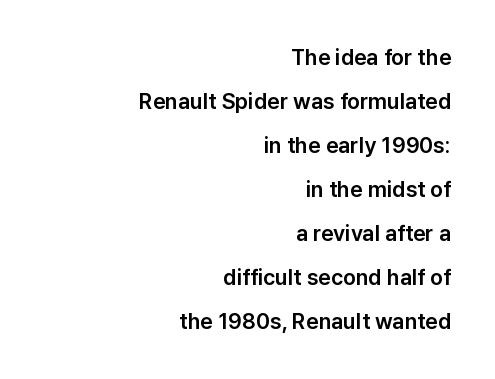
Q: Is the text italic (slanted)? A: No, it is upright.
Q: Is the text underlined? A: No.
Q: How is the paragraph aligned? A: Right-aligned.
Q: Is the spacing between letters normal or unusually wide? A: Normal.
Q: Is the spacing between lines tight, normal or loose? A: Loose.
